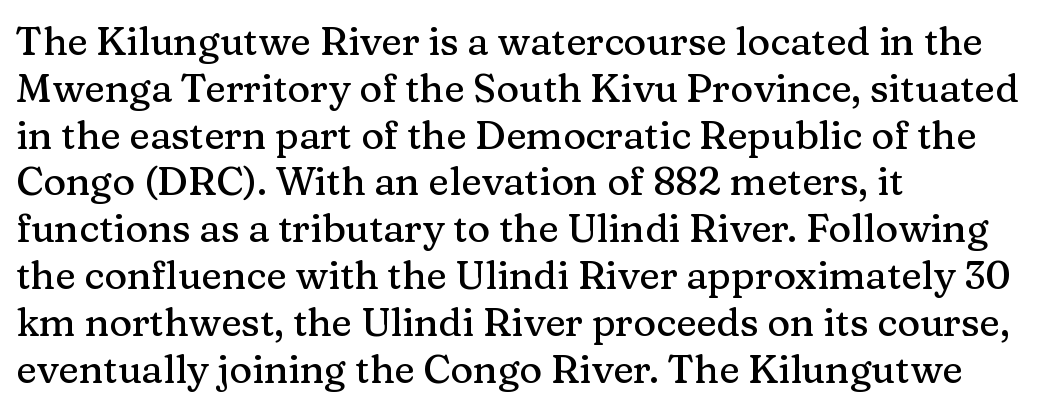
Typographically, this falls in the serif category. Proportional: the letters do not fall into vertical columns. The font's upright variant was chosen for this text. This sample uses plain, unmodified letter spacing. The text block is weighted toward the left margin, trailing off unevenly rightward. Any mark beneath the type? The region is blank.
